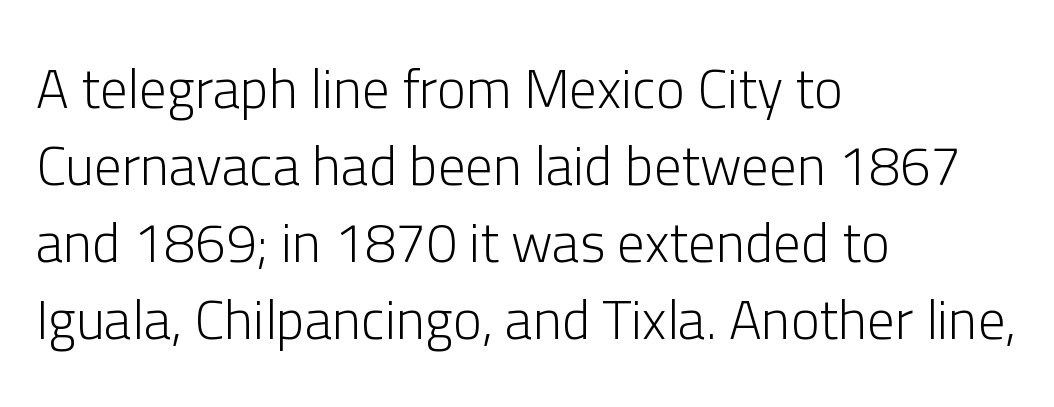
The image shows 55 px light sans-serif type, upright; set left-aligned, normal line spacing (1.4x), normal letter spacing, not underlined; low stroke contrast and a medium x-height.
